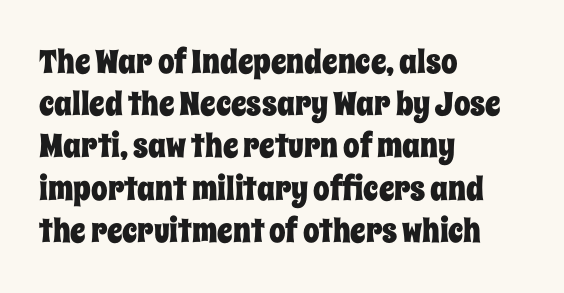
The image shows 33 px condensed type, upright; set left-aligned, normal line spacing (1.28x), normal letter spacing, not underlined; low stroke contrast and a large x-height.
